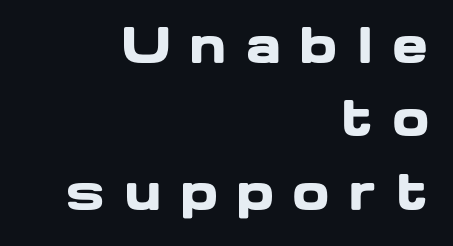
The image shows 48 px heavy, wide sans-serif type, upright; set right-aligned, normal line spacing (1.53x), unusually wide letter spacing (+0.38 em), not underlined; low stroke contrast and a medium x-height.
